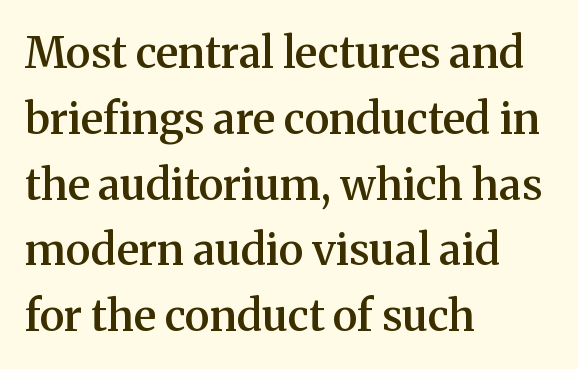
{"serif": "yes", "italic": "no", "bold": "semi", "weight": "semibold", "width": "normal", "stroke_contrast": "medium", "x_height": "medium", "monospaced": "no", "underline": "no", "align": "left", "line_spacing": "normal", "line_spacing_ratio": 1.53, "letter_spacing": "normal", "letter_spacing_em": 0.0, "glyph_px": 43}
